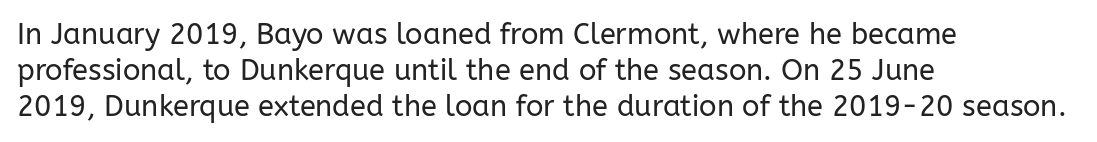
Q: Is the text bold? A: No.
Q: Is the text italic (slanted)? A: No, it is upright.
Q: Is the typeface a serif or a sans-serif typeface? A: Sans-serif.
Q: Is the text underlined? A: No.
Q: How is the paragraph aligned? A: Left-aligned.
Q: Is the spacing between letters normal or unusually wide? A: Normal.
Q: Is the spacing between lines tight, normal or loose? A: Normal.
Q: Width (condensed, normal, or wide)? A: Normal.
Q: Stroke contrast? A: Low.
Q: x-height? A: Medium.
Q: Monospaced? A: No.
